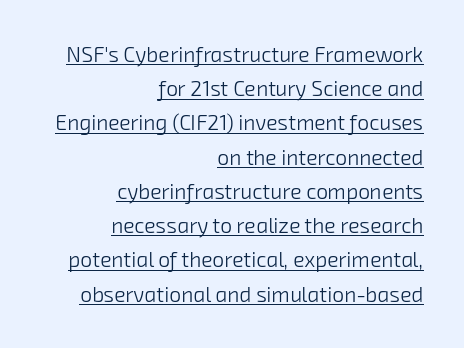
Each new line begins a customary step beneath the previous one. Characters follow at the spacing the type designer built in. This is underlined copy, the kind a proofreader might mark for attention. These glyphs show unthickened strokes, regular width or finer. The ragged edge is on the left, which tells us the setting is flush right.
